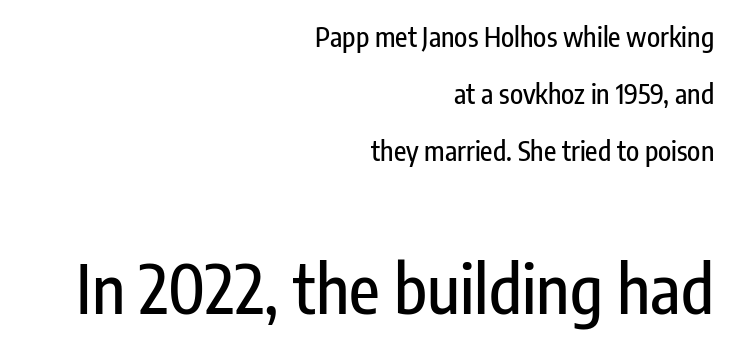
Q: Is the text italic (slanted)? A: No, it is upright.
Q: Is the typeface a serif or a sans-serif typeface? A: Sans-serif.
Q: Is the text underlined? A: No.
Q: How is the paragraph aligned? A: Right-aligned.
Q: Is the spacing between letters normal or unusually wide? A: Normal.
Q: Is the spacing between lines tight, normal or loose? A: Loose.
Q: Which block of text is set in a larger size, the first (top) or the second (bottom)? A: The second (bottom) one.
Q: Width (condensed, normal, or wide)? A: Condensed.
Q: Stroke contrast? A: Low.
Q: x-height? A: Medium.
Q: Monospaced? A: No.
